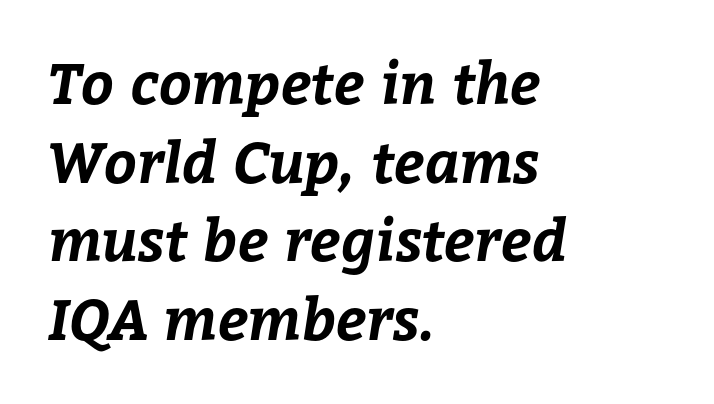
The line texture is even and compact thanks to regular tracking. Descenders hang freely into open space. Caption: multi-line text, flush left, ragged right. Summary of weight: heavy, a full bold. The designer left line spacing at the default. Note the varied advance widths — an 'i' is clearly narrower than an 'm'.
